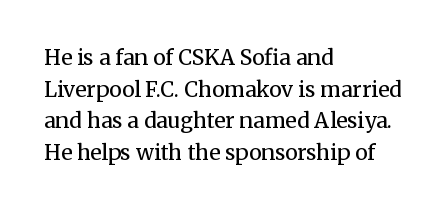
Q: Is the text bold? A: No.
Q: Is the text italic (slanted)? A: No, it is upright.
Q: Is the text underlined? A: No.
Q: How is the paragraph aligned? A: Left-aligned.
Q: Is the spacing between letters normal or unusually wide? A: Normal.
Q: Is the spacing between lines tight, normal or loose? A: Normal.
